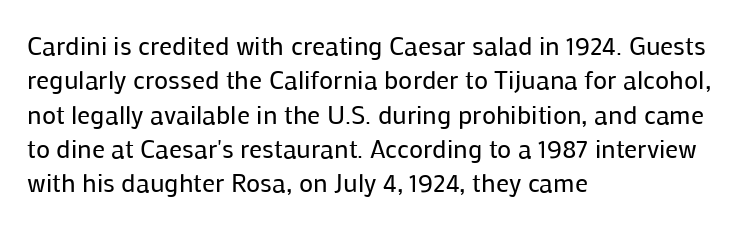
Q: Is the text bold? A: No.
Q: Is the text italic (slanted)? A: No, it is upright.
Q: Is the text underlined? A: No.
Q: How is the paragraph aligned? A: Left-aligned.
Q: Is the spacing between letters normal or unusually wide? A: Normal.
Q: Is the spacing between lines tight, normal or loose? A: Normal.
